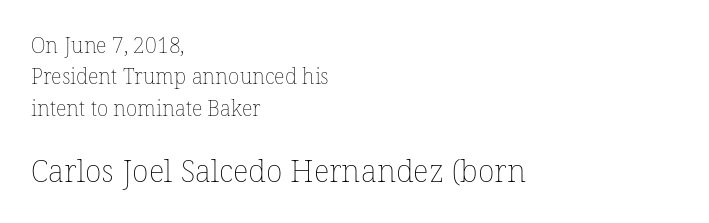
The image shows 31 px thin type, upright; set left-aligned, normal line spacing (1.5x), normal letter spacing, not underlined; the second (bottom) block is 1.48x larger; low stroke contrast and a medium x-height.
